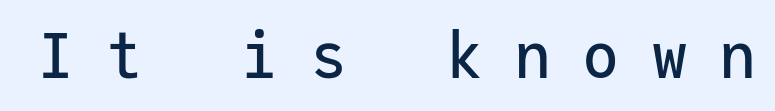
Display-style spreading of the glyphs; the letterfit is very open. Descenders hang freely into open space. Ascenders rise straight up at ninety degrees. The type family on display is of the sans-serif kind. You could count columns in this text — the font is strictly monospaced.
